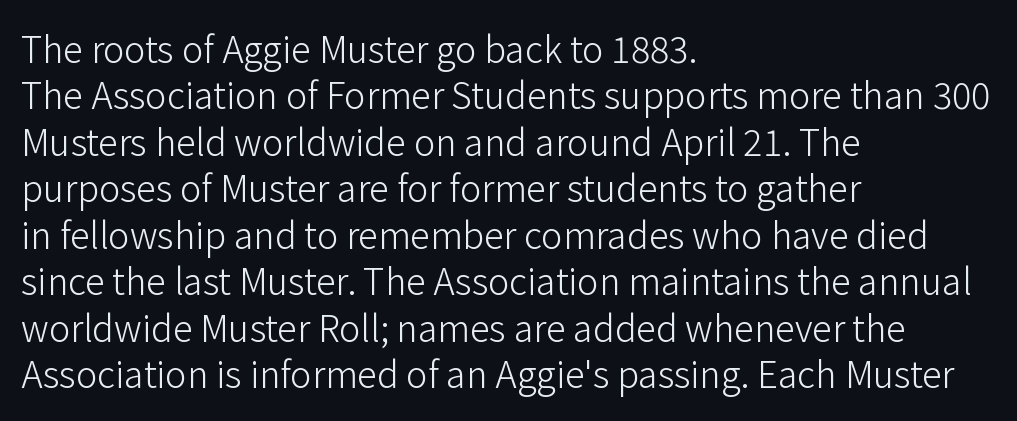
The image shows 36 px light sans-serif type, upright; set left-aligned, normal line spacing (1.29x), normal letter spacing, not underlined; low stroke contrast and a medium x-height.
